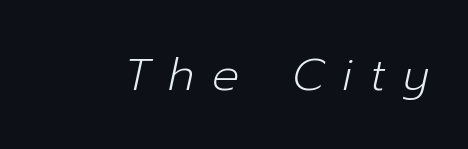
{"italic": "yes", "lean": "right", "slant_degrees": 12, "bold": "no", "weight": "light", "width": "normal", "stroke_contrast": "low", "x_height": "medium", "monospaced": "no", "underline": "no", "letter_spacing": "wide", "letter_spacing_em": 0.39, "glyph_px": 45}
